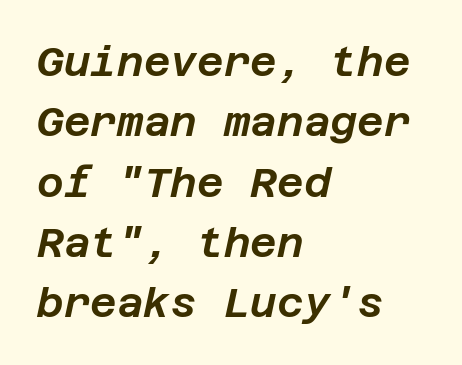
The line texture is even and compact thanks to regular tracking. The text block is weighted toward the left margin, trailing off unevenly rightward. Words float on clear page, feet unadorned. Does the leading feel generous? No, just average. Yep, that's italic — everything's leaning.
